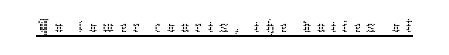
The rendering uses the underline text-decoration. A light-to-regular cut is what we see here. This sample has the flowing, uneven cadence of proportional lettering. Every stem runs plumb, perpendicular to the baseline.
